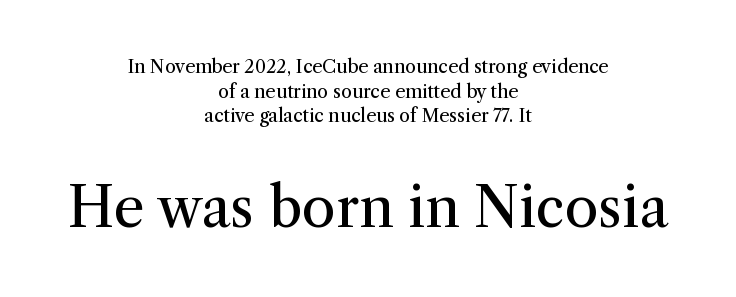
Q: Is the text bold? A: No.
Q: Is the text italic (slanted)? A: No, it is upright.
Q: Is the typeface a serif or a sans-serif typeface? A: Serif.
Q: Is the text underlined? A: No.
Q: How is the paragraph aligned? A: Centered.
Q: Is the spacing between letters normal or unusually wide? A: Normal.
Q: Is the spacing between lines tight, normal or loose? A: Normal.
Q: Which block of text is set in a larger size, the first (top) or the second (bottom)? A: The second (bottom) one.
Q: Width (condensed, normal, or wide)? A: Normal.
Q: Stroke contrast? A: Medium.
Q: x-height? A: Medium.
Q: Monospaced? A: No.
